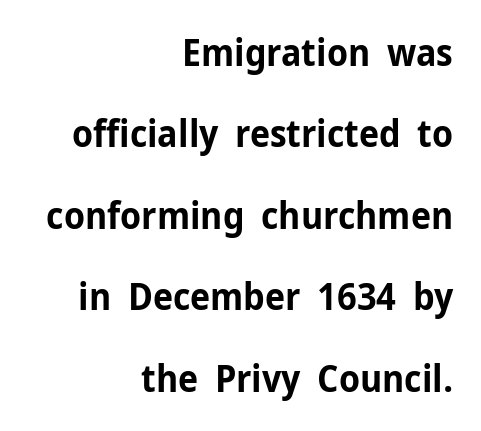
The image shows 37 px bold sans-serif type, upright; set right-aligned, loose line spacing (2.2x), normal letter spacing, not underlined; low stroke contrast and a medium x-height.
